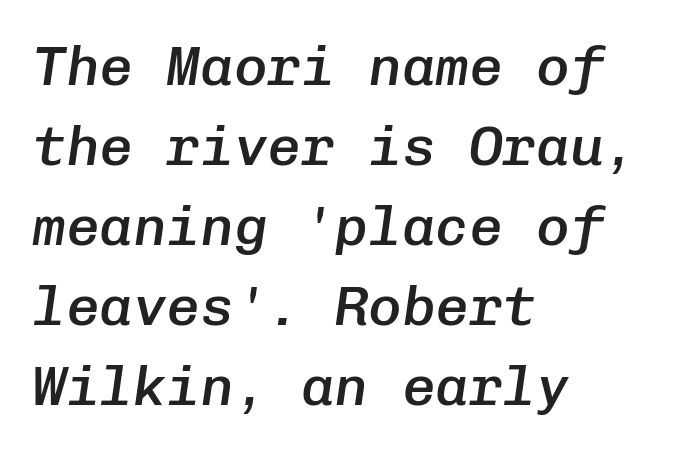
Q: Is the text bold? A: Semi-bold.
Q: Is the text italic (slanted)? A: Yes, it leans right by about 8 degrees.
Q: Is the text underlined? A: No.
Q: How is the paragraph aligned? A: Left-aligned.
Q: Is the spacing between letters normal or unusually wide? A: Normal.
Q: Is the spacing between lines tight, normal or loose? A: Normal.
Q: Width (condensed, normal, or wide)? A: Normal.
Q: Stroke contrast? A: Low.
Q: x-height? A: Medium.
Q: Monospaced? A: Yes.
